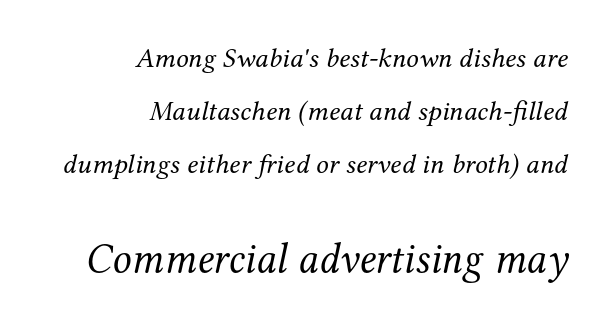
The image shows 42 px regular-weight serif type, italic (leaning right); set right-aligned, loose line spacing (1.9x), normal letter spacing, not underlined; the second (bottom) block is 1.5x larger; medium stroke contrast and a medium x-height.
